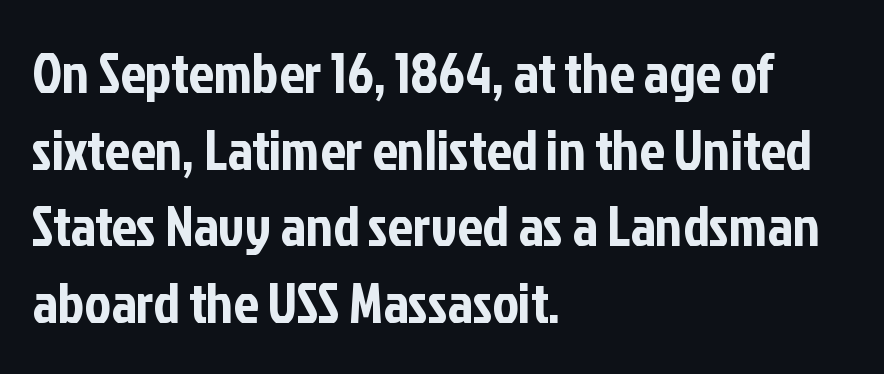
{"serif": "no", "italic": "no", "width": "condensed", "stroke_contrast": "low", "x_height": "medium", "monospaced": "no", "underline": "no", "align": "left", "line_spacing": "normal", "line_spacing_ratio": 1.37, "letter_spacing": "normal", "letter_spacing_em": 0.0, "glyph_px": 56}
